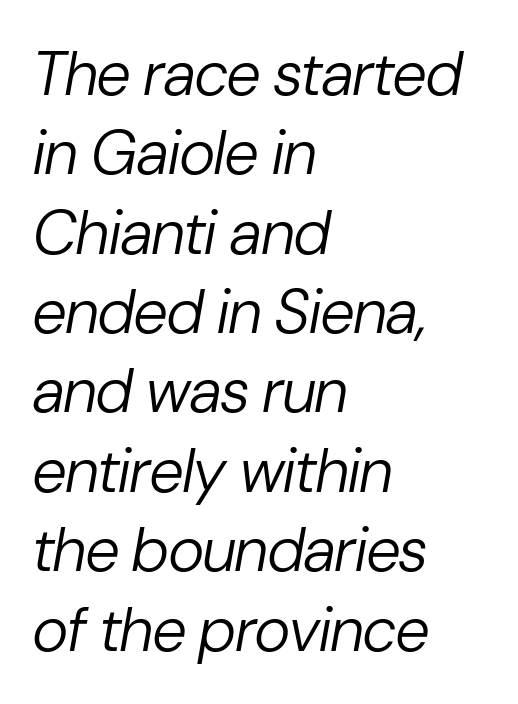
The image shows 62 px regular-weight type, italic (leaning right); set left-aligned, normal line spacing (1.28x), normal letter spacing, not underlined; low stroke contrast and a medium x-height.
